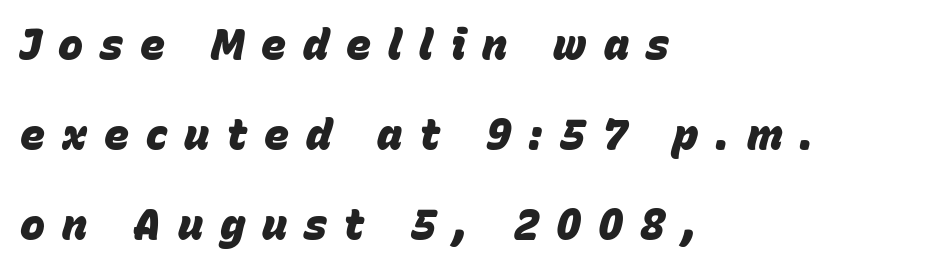
Q: Is the text bold? A: Yes.
Q: Is the text italic (slanted)? A: Yes, it leans right by about 15 degrees.
Q: Is the text underlined? A: No.
Q: How is the paragraph aligned? A: Left-aligned.
Q: Is the spacing between letters normal or unusually wide? A: Unusually wide.
Q: Is the spacing between lines tight, normal or loose? A: Loose.
Q: Width (condensed, normal, or wide)? A: Normal.
Q: Stroke contrast? A: Low.
Q: x-height? A: Large.
Q: Monospaced? A: No.
